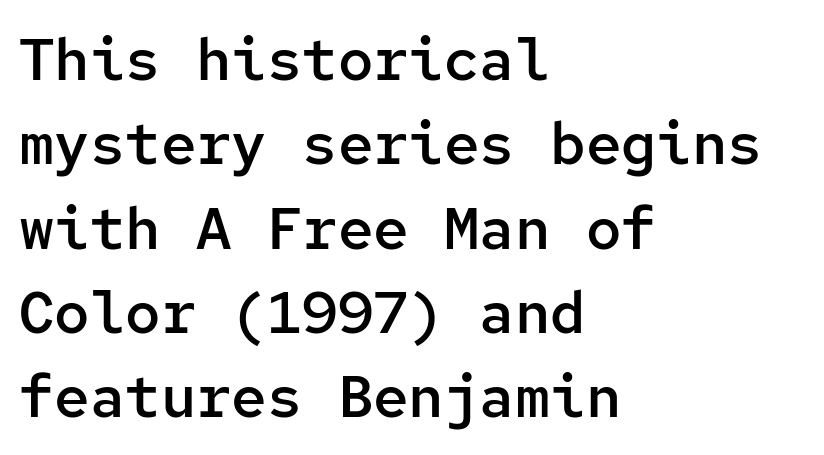
The ragged edge is on the right, which tells us the setting is flush left. Caption: standard tracking, unaltered. Every character here occupies the same horizontal width, giving the sample a typewriter-like rhythm. Quick note: underline off. No italicization has been applied; the sample stays upright.
